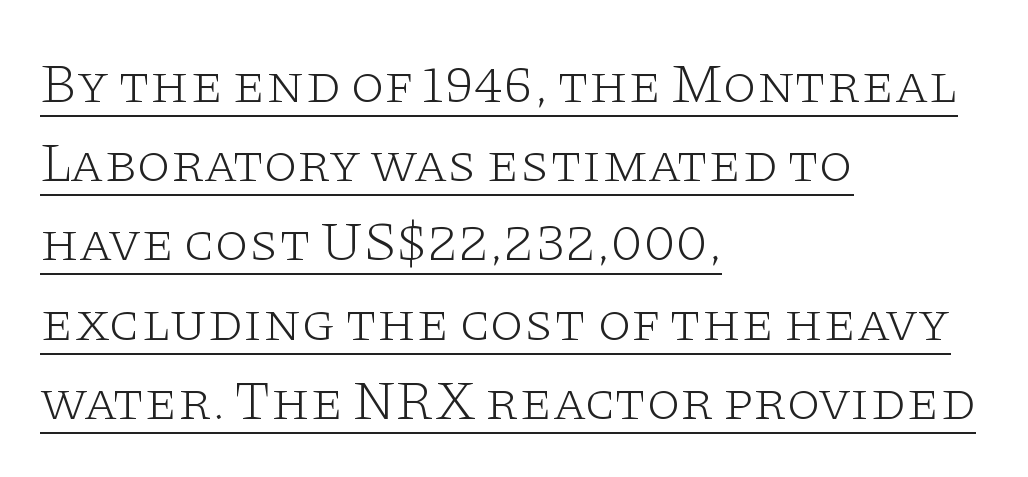
{"serif": "yes", "italic": "no", "bold": "no", "weight": "light", "width": "wide", "stroke_contrast": "low", "x_height": "large", "monospaced": "no", "underline": "yes", "align": "left", "line_spacing": "normal", "line_spacing_ratio": 1.44, "letter_spacing": "normal", "letter_spacing_em": 0.0, "glyph_px": 55}
